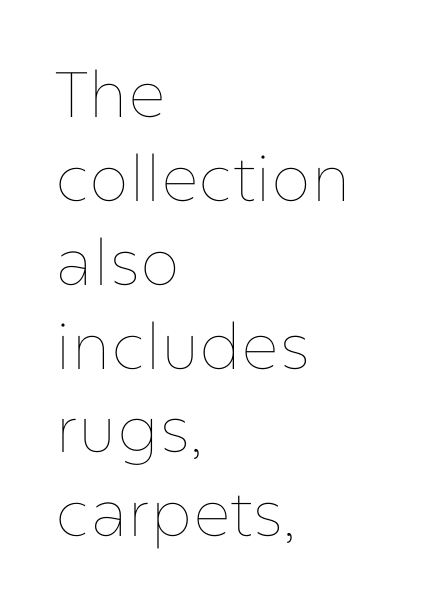
The image shows 64 px thin type, upright; set left-aligned, normal line spacing (1.31x), normal letter spacing, not underlined; low stroke contrast and a medium x-height.
